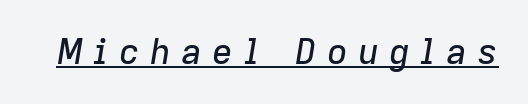
Is the letter spacing exaggerated? Yes — the characters are pushed far apart. If you drew a line through each stem, it would be angled. Looks like regular typesetting: each glyph gets only the width it needs. In designer terms, the underline attribute is active on this setting.
